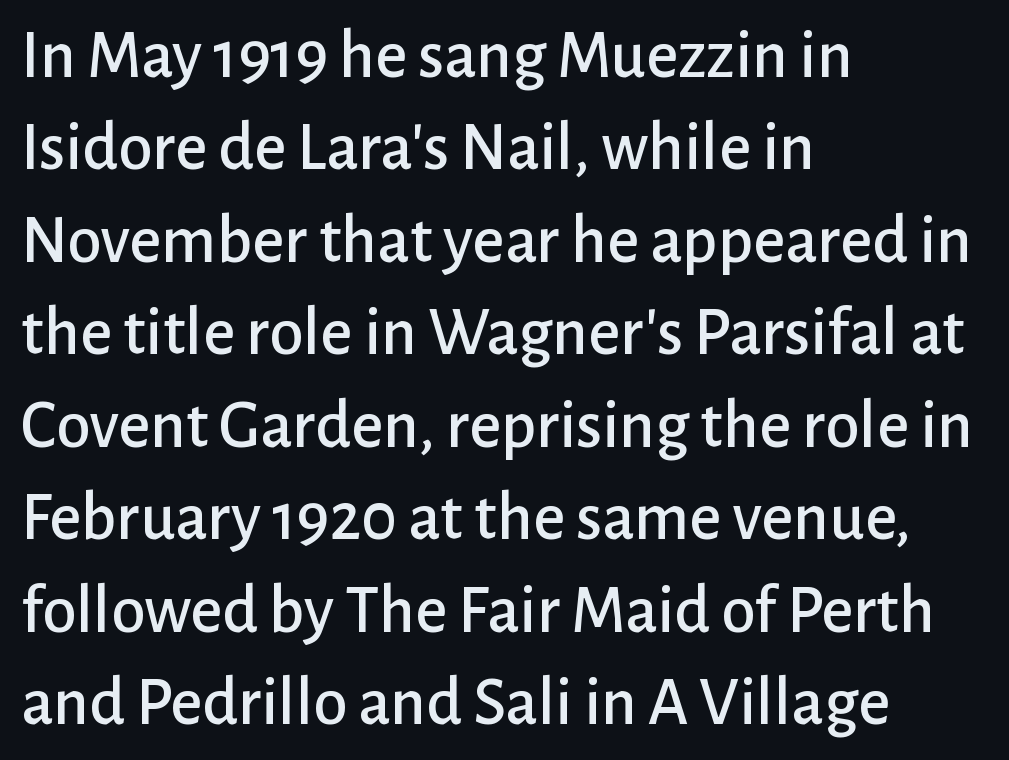
The image shows 69 px sans-serif type, upright; set left-aligned, normal line spacing (1.34x), normal letter spacing, not underlined; low stroke contrast and a medium x-height.
